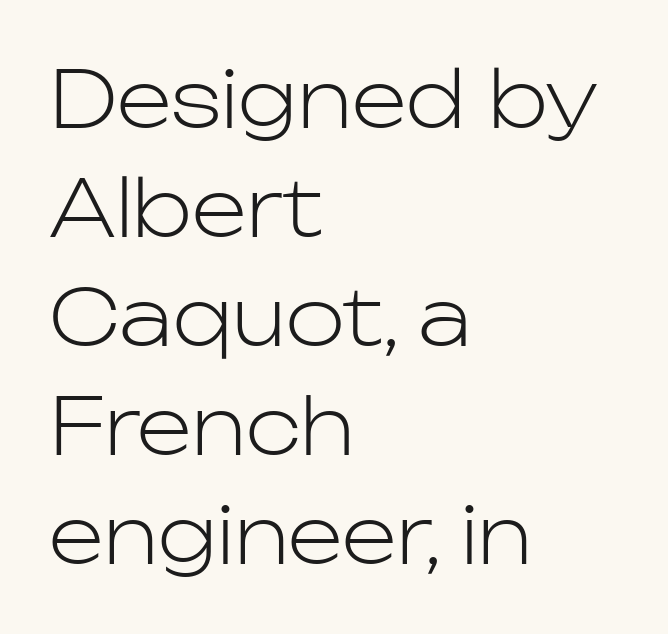
{"serif": "no", "italic": "no", "bold": "no", "weight": "light", "width": "normal", "stroke_contrast": "low", "x_height": "medium", "monospaced": "no", "underline": "no", "align": "left", "line_spacing": "normal", "line_spacing_ratio": 1.38, "letter_spacing": "normal", "letter_spacing_em": 0.0, "glyph_px": 79}
